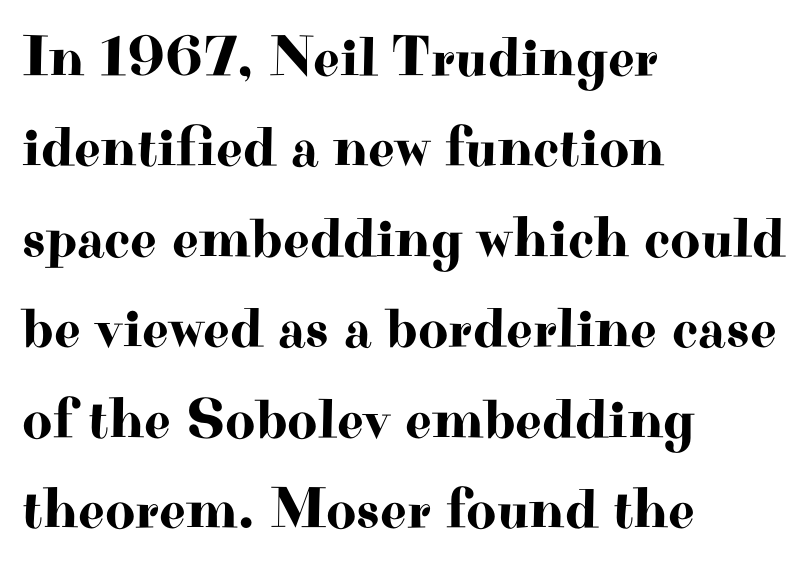
Q: Is the text italic (slanted)? A: No, it is upright.
Q: Is the typeface a serif or a sans-serif typeface? A: Serif.
Q: Is the text underlined? A: No.
Q: How is the paragraph aligned? A: Left-aligned.
Q: Is the spacing between letters normal or unusually wide? A: Normal.
Q: Is the spacing between lines tight, normal or loose? A: Normal.
Q: Width (condensed, normal, or wide)? A: Wide.
Q: Stroke contrast? A: High.
Q: x-height? A: Small.
Q: Monospaced? A: No.
